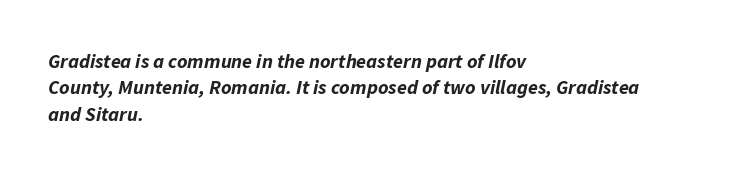
Caption: bold face, heavy strokes. Does the copy run flush right? No — it runs flush left. Is the letter spacing exaggerated? No — it looks like the ordinary default. Does the lettering tilt? It does — this is italic. The specimen omits any rule beneath the text block's lines. Does the leading feel generous? No, just average.
